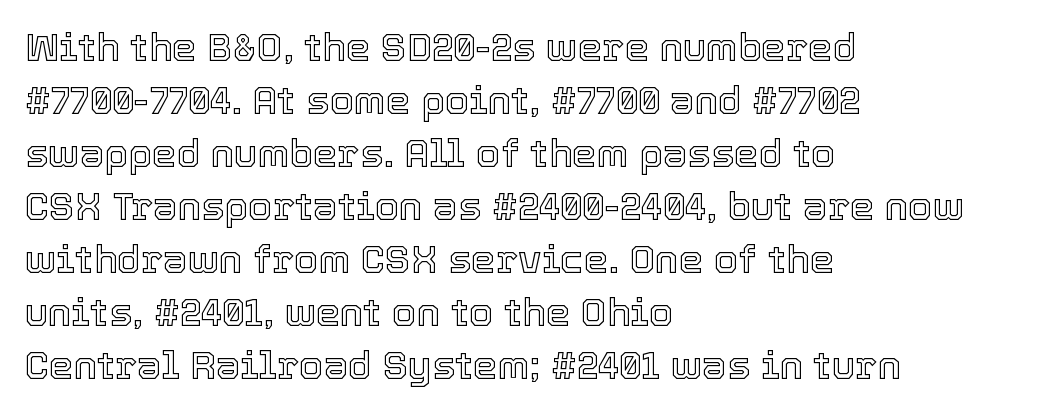
The rows are spaced the way most documents space them. A student would call this left alignment; a typographer would say flush left, rag right. It's the straight-up-and-down kind of type. You could not count columns in this text — the font is proportionally spaced. Each row of text sits above clean, open space.
